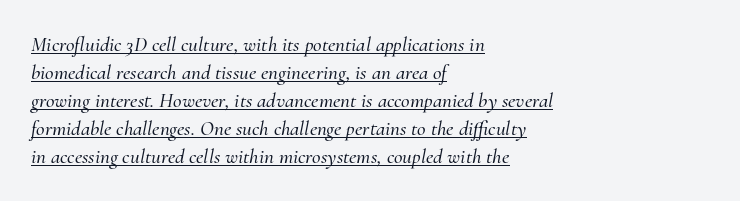
The setting favours the left margin, as ordinary paragraphs usually do. Does the lettering tilt? It does — this is italic. Every word sits above its own underline. How would I describe the line gaps? Plain and ordinary. Standard letterfit; no display-style spreading of the glyphs.
